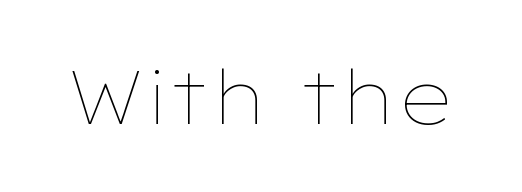
The image shows 75 px thin, wide type, upright; set normal letter spacing, not underlined; low stroke contrast and a medium x-height.
